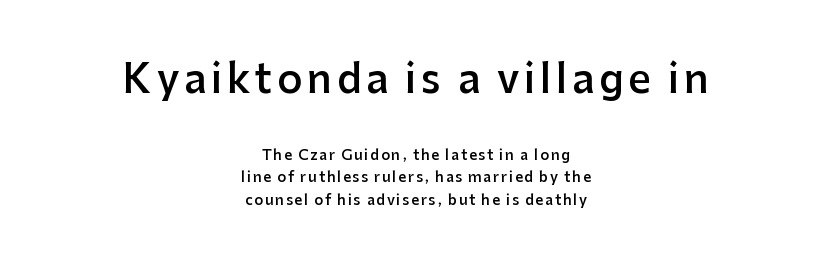
Typographic density is moderately raised because the face is semibold. Centered paragraph, ragged on both sides. The face used here appears at its bigger size in the upper chunk. Just letters on the line, the space beneath them empty.
